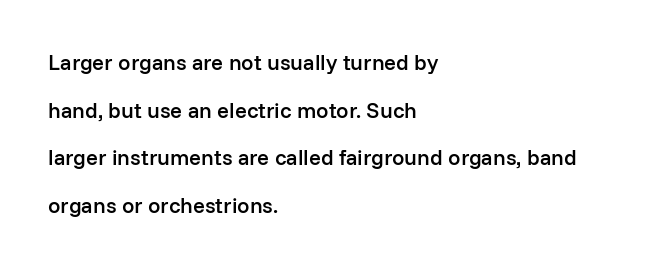
The image shows 22 px text type, upright; set left-aligned, loose line spacing (2.17x), normal letter spacing, not underlined.
